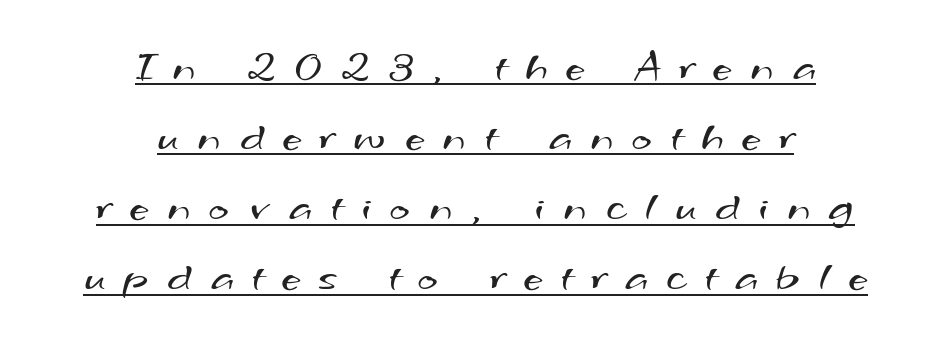
The image shows 43 px regular-weight, wide sans-serif type; set centered, normal line spacing (1.63x), unusually wide letter spacing (+0.44 em), underlined; medium stroke contrast and a small x-height.
